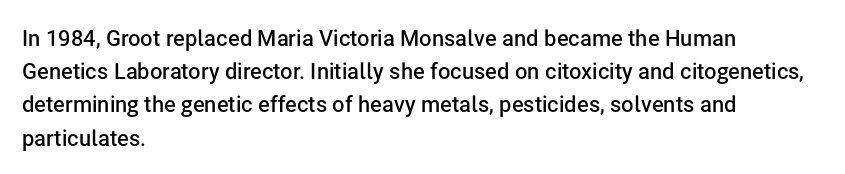
Q: Is the text bold? A: Semi-bold.
Q: Is the text italic (slanted)? A: No, it is upright.
Q: Is the text underlined? A: No.
Q: How is the paragraph aligned? A: Left-aligned.
Q: Is the spacing between letters normal or unusually wide? A: Normal.
Q: Is the spacing between lines tight, normal or loose? A: Normal.
